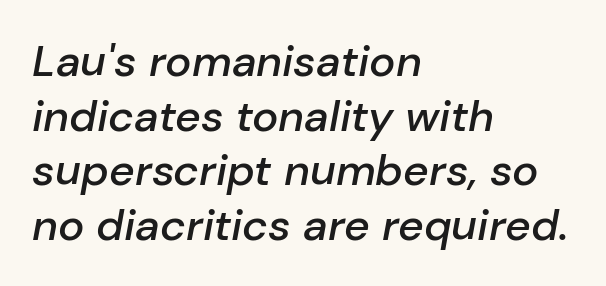
Q: Is the text bold? A: Semi-bold.
Q: Is the text italic (slanted)? A: Yes, it leans right by about 10 degrees.
Q: Is the text underlined? A: No.
Q: How is the paragraph aligned? A: Left-aligned.
Q: Is the spacing between letters normal or unusually wide? A: Normal.
Q: Width (condensed, normal, or wide)? A: Normal.
Q: Stroke contrast? A: Low.
Q: x-height? A: Medium.
Q: Monospaced? A: No.
